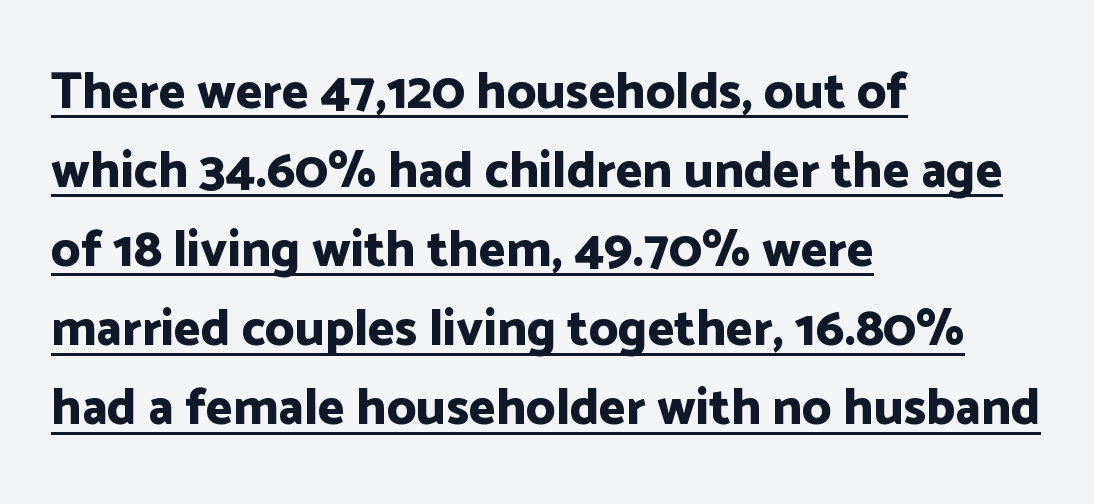
Do the letters lean? They stand straight. Students, observe the line beneath the letters — that is underlining. Summary of weight: heavy, a full bold. This sample uses a sans-serif face. Casual observation: everything's shoved over to the left.
